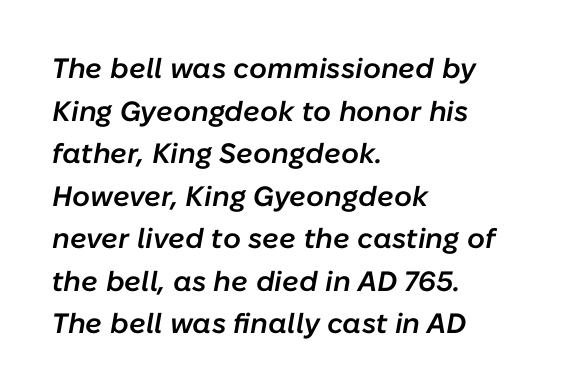
The rendering uses natural spacing where letterforms have individual widths. The letters sit at their default tracking, neither squeezed nor spread. Emphasis-style slanted type is in use. The line-height multiplier appears to be the usual default. Weight check: semibold — heavier than regular, not quite bold. Compared with a centered layout, this one pins lines to the left instead.
